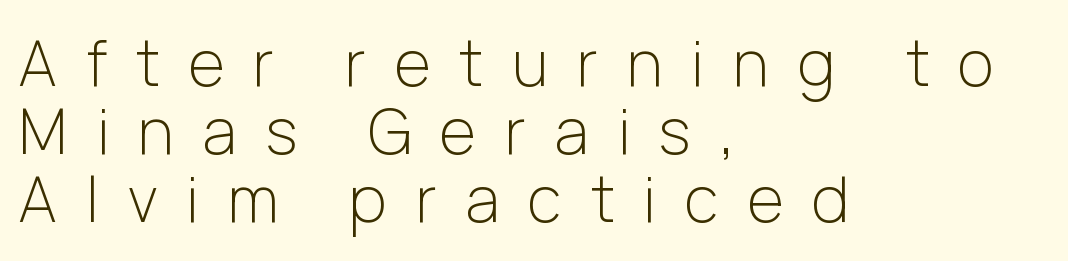
Q: Is the text bold? A: No.
Q: Is the text italic (slanted)? A: No, it is upright.
Q: Is the typeface a serif or a sans-serif typeface? A: Sans-serif.
Q: Is the text underlined? A: No.
Q: How is the paragraph aligned? A: Left-aligned.
Q: Is the spacing between letters normal or unusually wide? A: Unusually wide.
Q: Is the spacing between lines tight, normal or loose? A: Tight.
Q: Width (condensed, normal, or wide)? A: Normal.
Q: Stroke contrast? A: Low.
Q: x-height? A: Medium.
Q: Monospaced? A: No.
